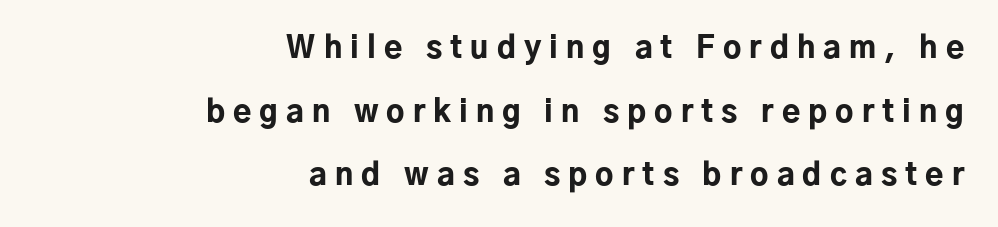
{"serif": "no", "italic": "no", "bold": "yes", "weight": "bold", "width": "normal", "stroke_contrast": "low", "x_height": "medium", "monospaced": "no", "underline": "no", "align": "right", "line_spacing": "loose", "line_spacing_ratio": 2.12, "letter_spacing": "wide", "letter_spacing_em": 0.27, "glyph_px": 30}
